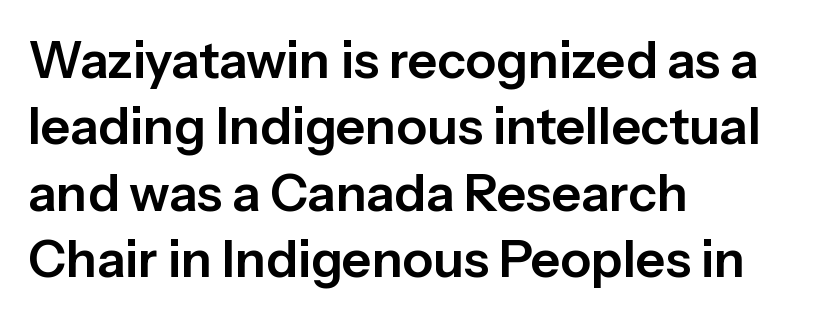
{"serif": "no", "italic": "no", "width": "normal", "stroke_contrast": "low", "x_height": "medium", "monospaced": "no", "underline": "no", "align": "left", "line_spacing": "normal", "line_spacing_ratio": 1.3, "letter_spacing": "normal", "letter_spacing_em": 0.0, "glyph_px": 51}
